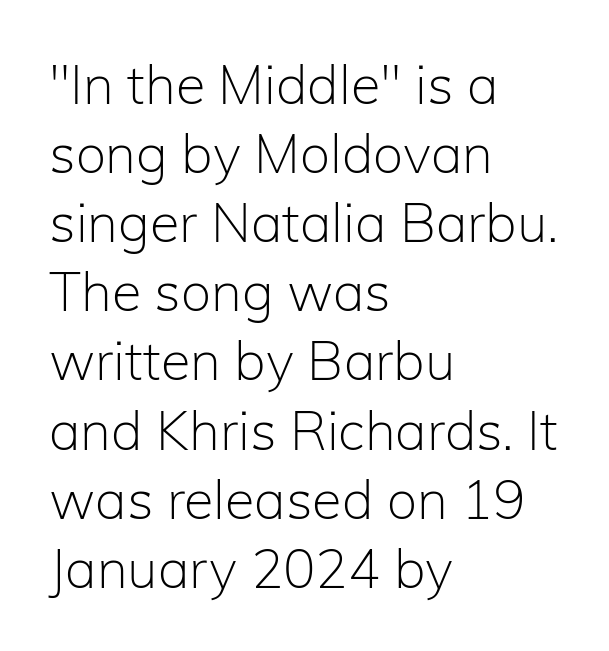
Does the copy run flush right? No — it runs flush left. Short note: letters normally spaced. The type sits square on the baseline with zero lean. This sample has the flowing, uneven cadence of proportional lettering. What's the leading like? Ordinary, nothing unusual. The zone under the glyphs is completely vacant.
